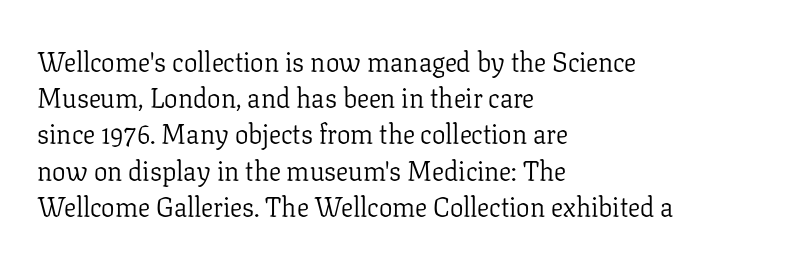
The strokes carry an ordinary text weight at most. Teacher's note: observe the even left margin — that is flush-left alignment. The lines sit at an ordinary, default distance from one another. Does extra space separate the letters? No, they use regular spacing. Posture: vertical. The specimen omits any rule beneath the text block's lines.
